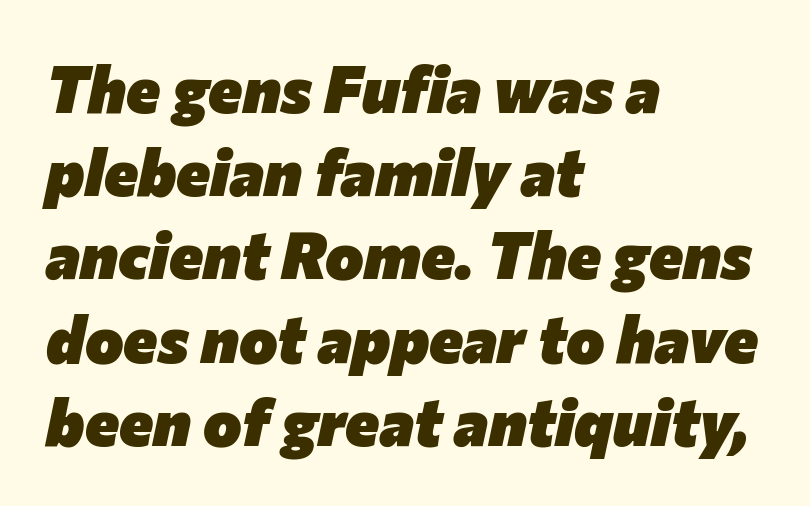
Does the lettering tilt? It does — this is italic. The paragraph shown leans on its left margin. Spacing between characters is what you'd get straight out of the box. The passage shown is emphatically bold.
